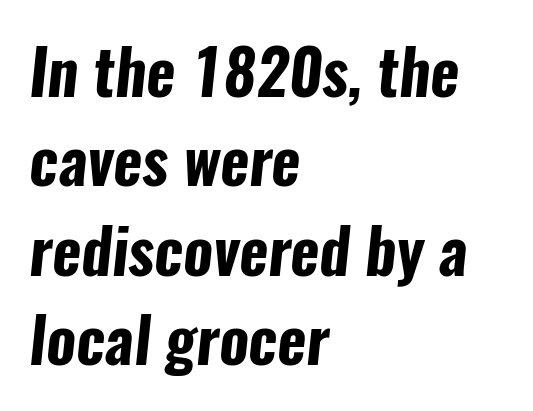
The image shows 62 px bold, condensed sans-serif type; set left-aligned, normal line spacing (1.44x), normal letter spacing, not underlined; low stroke contrast and a medium x-height.
